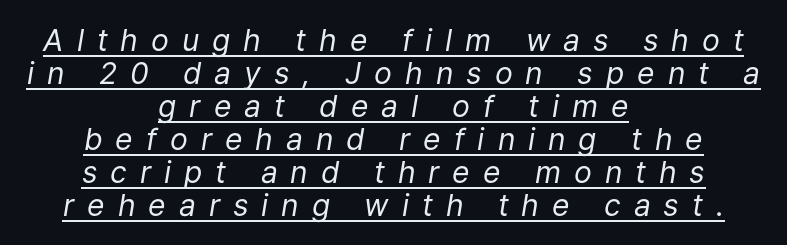
The image shows 30 px regular-weight type, italic (leaning right); set centered, tight line spacing (1.1x), unusually wide letter spacing (+0.43 em), underlined; low stroke contrast and a medium x-height.
